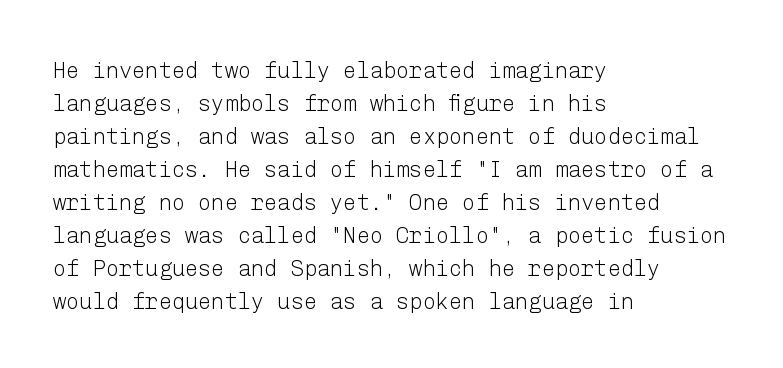
In terms of leading, this rendering sits right in the middle. Quick note: not italic, upright. Stems here are at most as thick as an everyday book face. Letter spacing: default.
